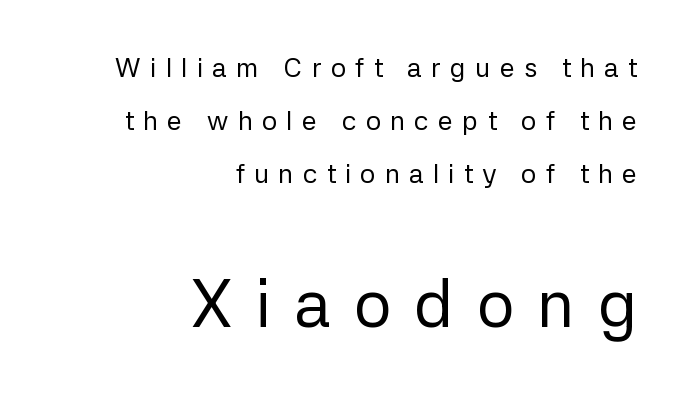
Q: Is the text bold? A: No.
Q: Is the text italic (slanted)? A: No, it is upright.
Q: Is the typeface a serif or a sans-serif typeface? A: Sans-serif.
Q: Is the text underlined? A: No.
Q: How is the paragraph aligned? A: Right-aligned.
Q: Is the spacing between letters normal or unusually wide? A: Unusually wide.
Q: Is the spacing between lines tight, normal or loose? A: Loose.
Q: Which block of text is set in a larger size, the first (top) or the second (bottom)? A: The second (bottom) one.
Q: Width (condensed, normal, or wide)? A: Normal.
Q: Stroke contrast? A: Low.
Q: x-height? A: Medium.
Q: Monospaced? A: No.
